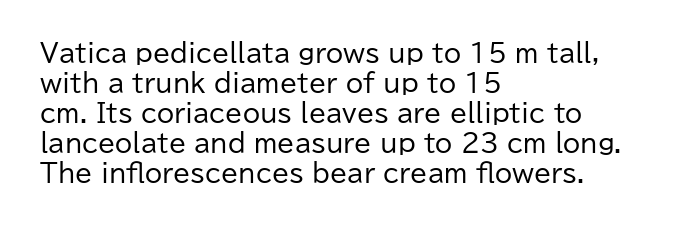
{"italic": "no", "bold": "no", "underline": "no", "align": "left", "line_spacing_ratio": 1.2, "letter_spacing": "normal", "letter_spacing_em": 0.0, "glyph_px": 25}
